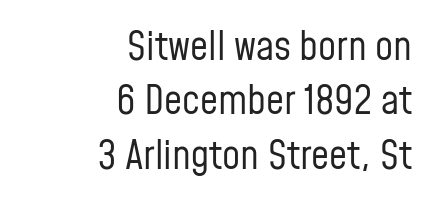
Q: Is the text bold? A: No.
Q: Is the text italic (slanted)? A: No, it is upright.
Q: Is the typeface a serif or a sans-serif typeface? A: Sans-serif.
Q: Is the text underlined? A: No.
Q: How is the paragraph aligned? A: Right-aligned.
Q: Is the spacing between letters normal or unusually wide? A: Normal.
Q: Is the spacing between lines tight, normal or loose? A: Normal.
Q: Width (condensed, normal, or wide)? A: Condensed.
Q: Stroke contrast? A: Low.
Q: x-height? A: Medium.
Q: Monospaced? A: No.
